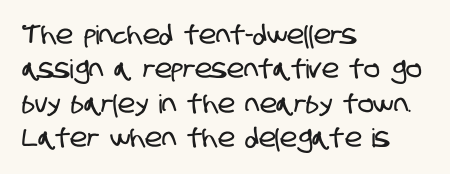
The image shows 26 px text type; set left-aligned, normal line spacing (1.32x), normal letter spacing, not underlined.
